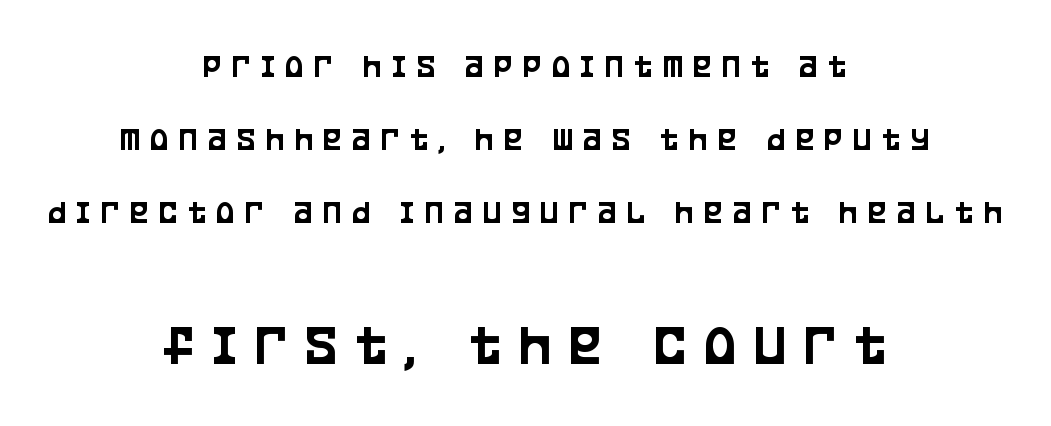
Is this a fixed-width face? No — the glyphs have proportional, varying widths. Check the space under the baseline: it is left empty. Typeset on center — no edge is straight. Visually, the bottom section dominates because its glyphs are scaled up.
